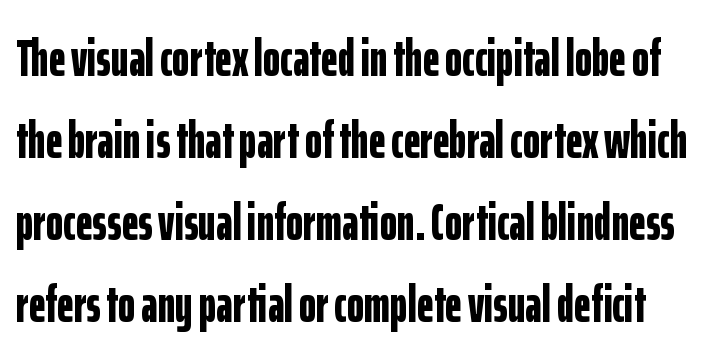
{"serif": "no", "italic": "no", "bold": "yes", "weight": "bold", "width": "condensed", "stroke_contrast": "low", "x_height": "medium", "monospaced": "no", "underline": "no", "line_spacing": "normal", "line_spacing_ratio": 1.58, "letter_spacing": "normal", "letter_spacing_em": 0.0, "glyph_px": 52}
